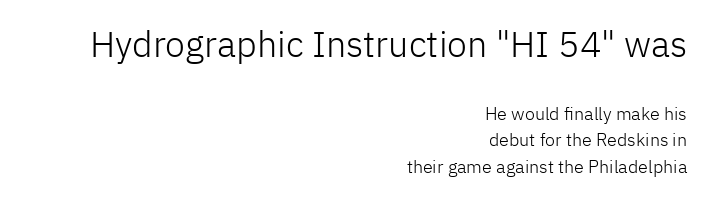
{"serif": "no", "italic": "no", "bold": "no", "weight": "light", "width": "normal", "stroke_contrast": "low", "x_height": "medium", "monospaced": "no", "underline": "no", "align": "right", "line_spacing": "normal", "line_spacing_ratio": 1.47, "letter_spacing": "normal", "letter_spacing_em": 0.0, "larger_block": "first", "size_ratio": 2.0, "glyph_px": 36}
